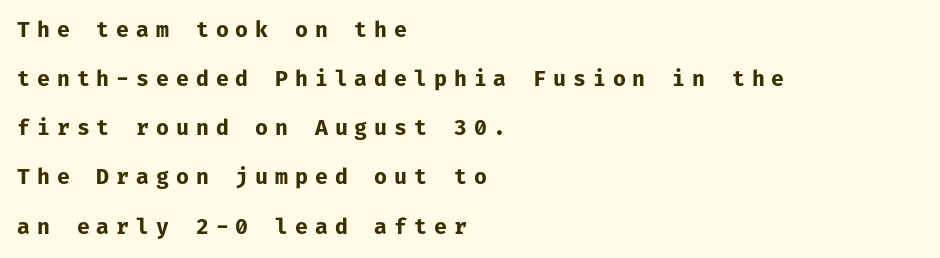
Left-aligned paragraph, ragged on the right. Tracking here is generous; glyphs stand well apart from one another. Whoever set this chose breathing room over compactness in the vertical rhythm. You can tell it's not italic because the verticals are truly vertical.
